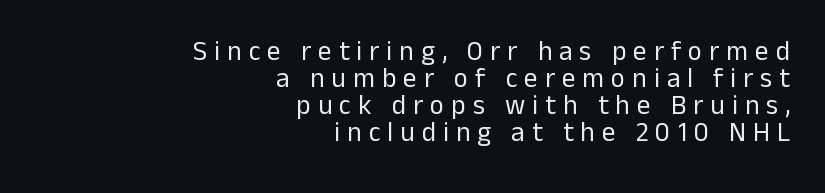
{"italic": "no", "bold": "no", "underline": "no", "align": "right", "line_spacing": "tight", "line_spacing_ratio": 1.0, "letter_spacing": "wide", "letter_spacing_em": 0.26, "glyph_px": 27}
